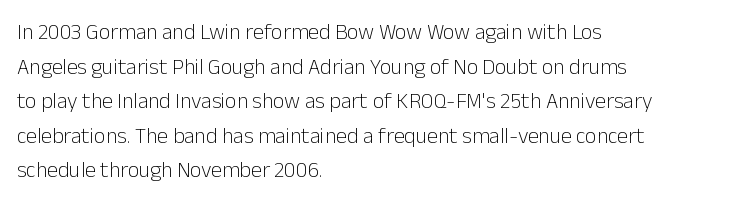
The image shows 22 px text type, upright; set left-aligned, normal line spacing (1.57x), normal letter spacing, not underlined.
